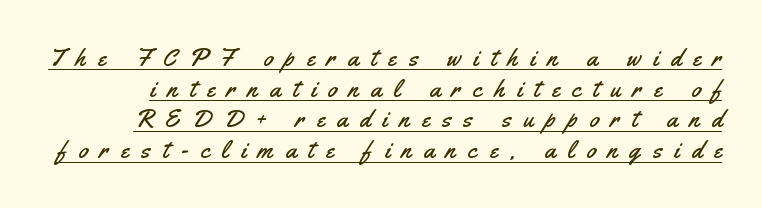
Q: Is the text italic (slanted)? A: Yes.
Q: Is the text underlined? A: Yes.
Q: Is the spacing between letters normal or unusually wide? A: Unusually wide.
